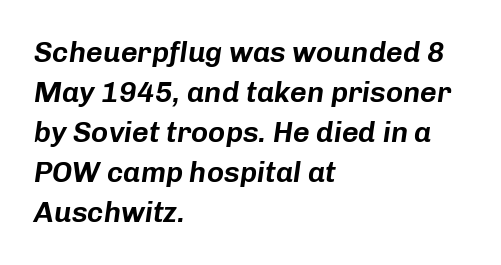
{"italic": "yes", "lean": "right", "slant_degrees": 8, "width": "normal", "stroke_contrast": "low", "x_height": "medium", "monospaced": "no", "underline": "no", "align": "left", "line_spacing": "normal", "line_spacing_ratio": 1.38, "letter_spacing": "normal", "letter_spacing_em": 0.0, "glyph_px": 29}
